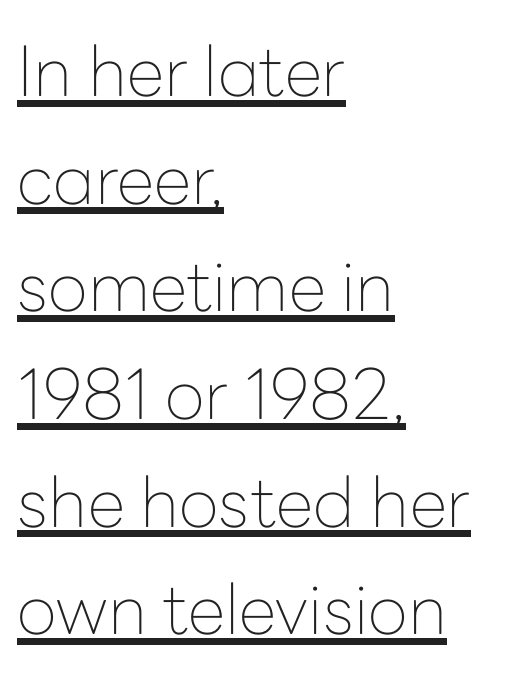
{"serif": "no", "italic": "no", "bold": "no", "weight": "thin", "width": "normal", "stroke_contrast": "low", "x_height": "medium", "monospaced": "no", "underline": "yes", "align": "left", "line_spacing": "normal", "line_spacing_ratio": 1.56, "letter_spacing": "normal", "letter_spacing_em": 0.0, "glyph_px": 69}
